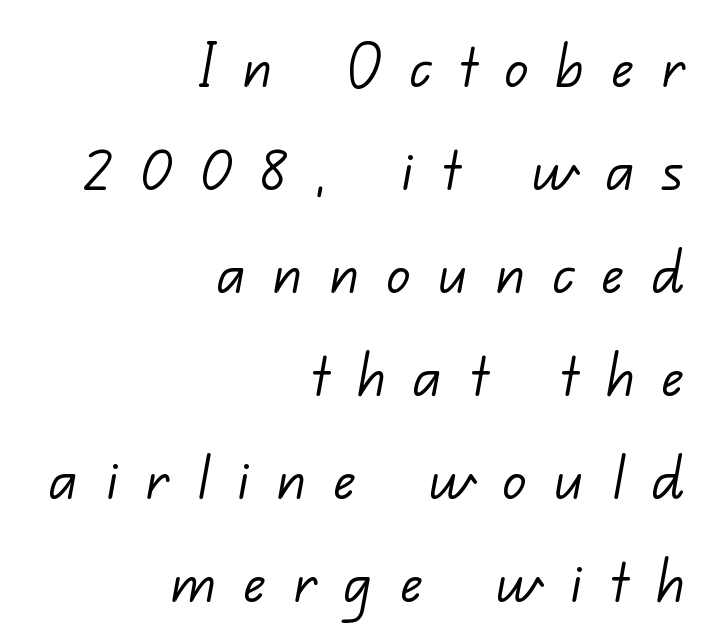
The image shows 72 px light sans-serif type; set right-aligned, normal line spacing (1.43x), unusually wide letter spacing (+0.39 em), not underlined; low stroke contrast and a small x-height.
